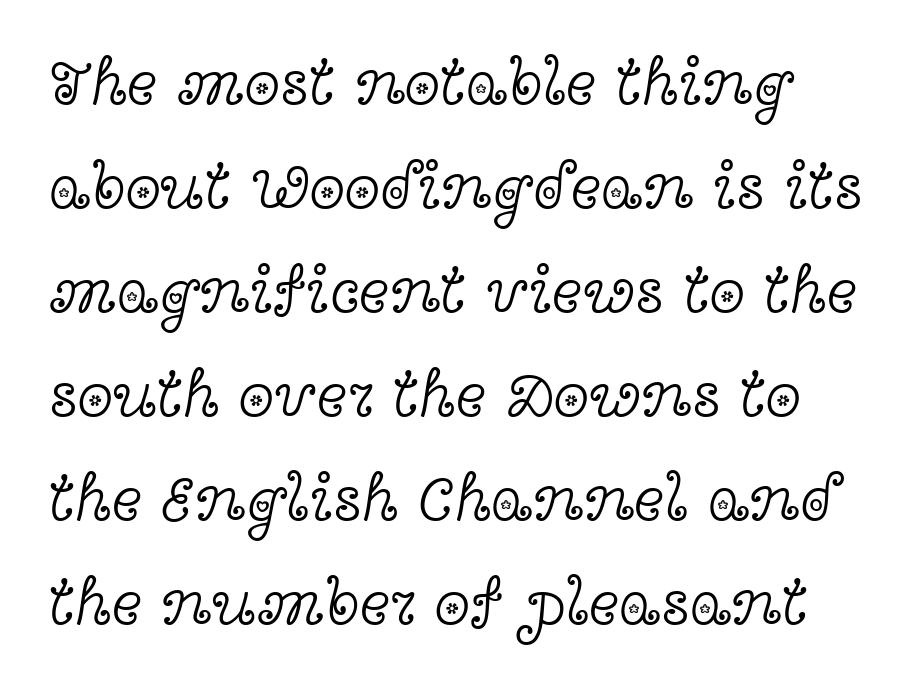
The image shows 65 px light, wide serif type; set normal line spacing (1.6x), normal letter spacing, not underlined; a medium x-height.
